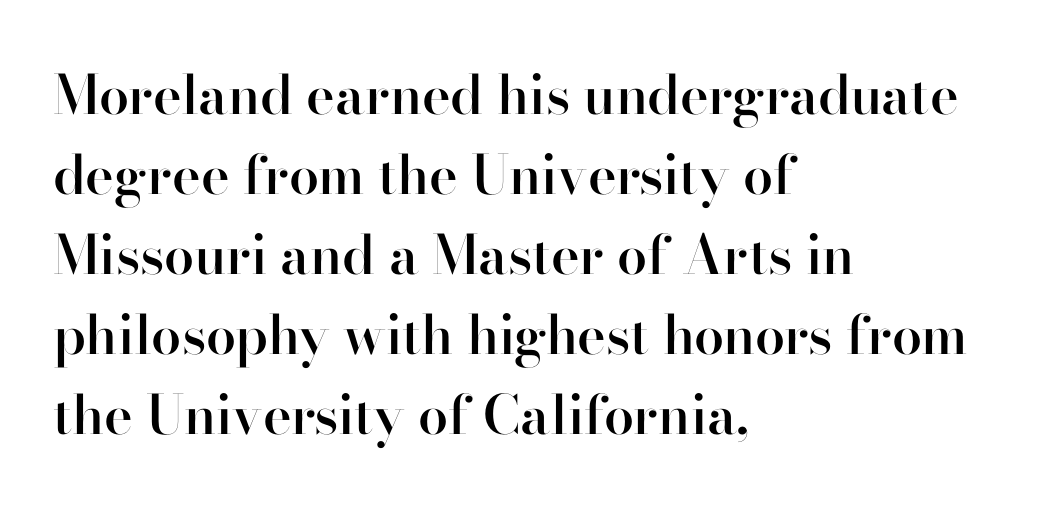
Q: Is the text bold? A: Semi-bold.
Q: Is the text italic (slanted)? A: No, it is upright.
Q: Is the typeface a serif or a sans-serif typeface? A: Serif.
Q: Is the text underlined? A: No.
Q: How is the paragraph aligned? A: Left-aligned.
Q: Is the spacing between letters normal or unusually wide? A: Normal.
Q: Is the spacing between lines tight, normal or loose? A: Normal.
Q: Width (condensed, normal, or wide)? A: Normal.
Q: Stroke contrast? A: High.
Q: x-height? A: Small.
Q: Monospaced? A: No.
